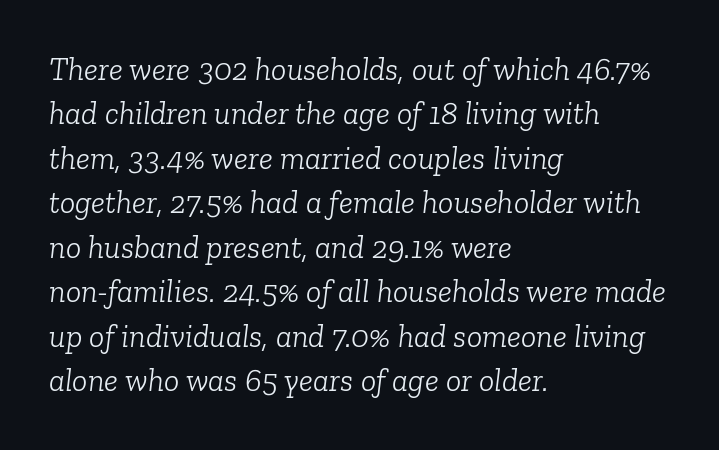
The image shows 32 px light serif type, italic (leaning right); set left-aligned, normal line spacing (1.39x), normal letter spacing, not underlined; low stroke contrast and a medium x-height.
